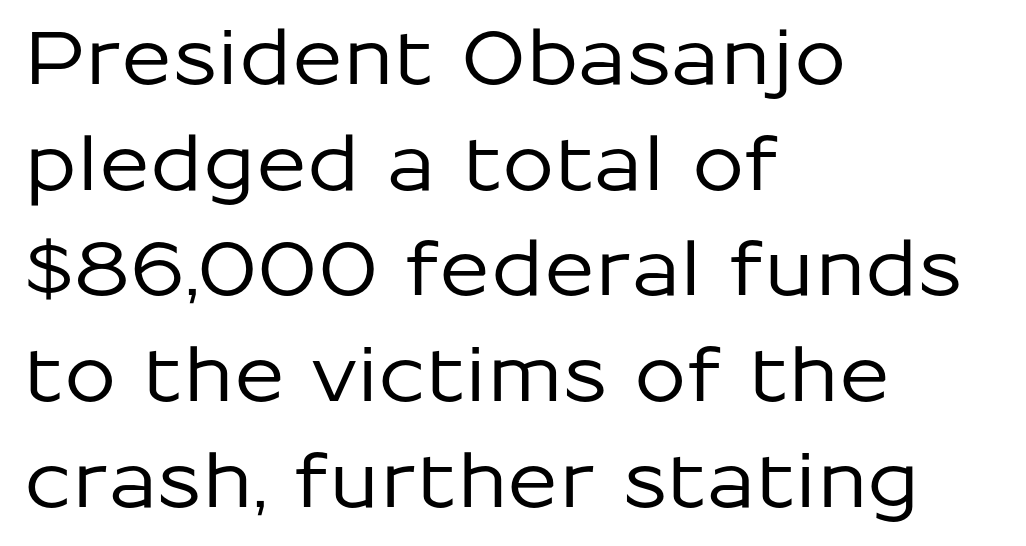
Tracking value appears to be zero — textbook default spacing. The lines in this sample share a left origin and differ only in where they stop. The foot of each line stays bare and open. Proportional: the letters do not fall into vertical columns. This is sans-serif lettering, the kind often seen on screens and signage.
